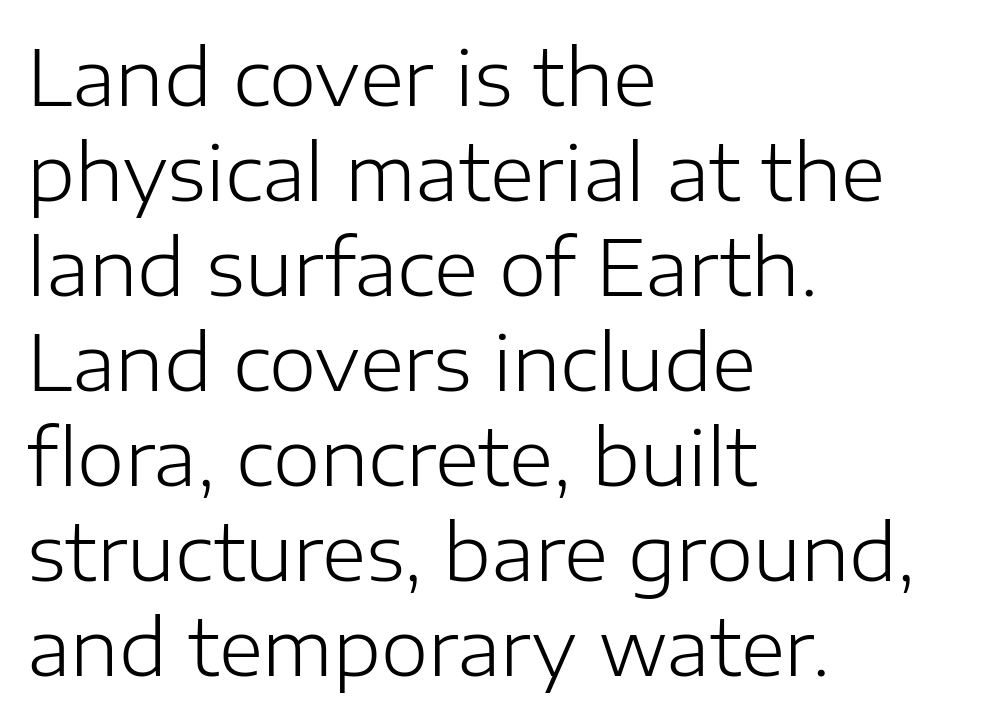
The image shows 76 px light sans-serif type, upright; set left-aligned, normal line spacing (1.25x), normal letter spacing, not underlined; low stroke contrast and a medium x-height.
